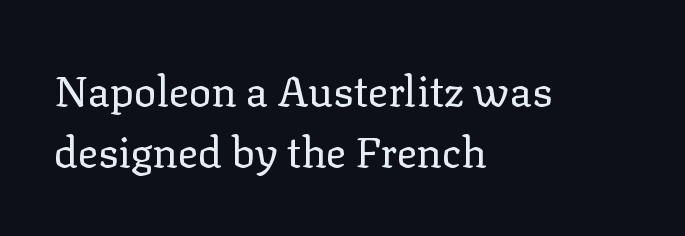
{"serif": "yes", "italic": "no", "bold": "no", "weight": "regular", "width": "normal", "stroke_contrast": "low", "x_height": "medium", "monospaced": "no", "underline": "no", "align": "left", "line_spacing": "normal", "line_spacing_ratio": 1.46, "letter_spacing": "normal", "letter_spacing_em": 0.0, "glyph_px": 42}
